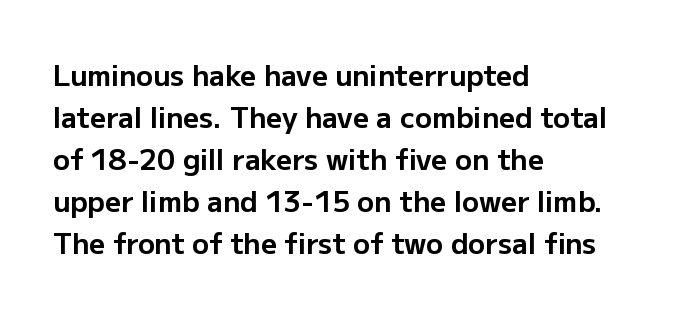
Q: Is the text bold? A: Yes.
Q: Is the text italic (slanted)? A: No, it is upright.
Q: Is the typeface a serif or a sans-serif typeface? A: Sans-serif.
Q: Is the text underlined? A: No.
Q: How is the paragraph aligned? A: Left-aligned.
Q: Is the spacing between letters normal or unusually wide? A: Normal.
Q: Is the spacing between lines tight, normal or loose? A: Normal.
Q: Width (condensed, normal, or wide)? A: Normal.
Q: Stroke contrast? A: Low.
Q: x-height? A: Medium.
Q: Monospaced? A: No.
